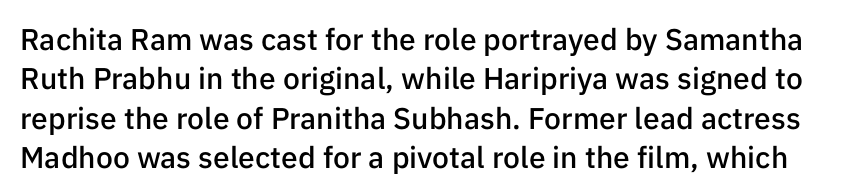
The image shows 30 px semibold sans-serif type, upright; set normal line spacing (1.31x), normal letter spacing, not underlined; low stroke contrast and a medium x-height.
